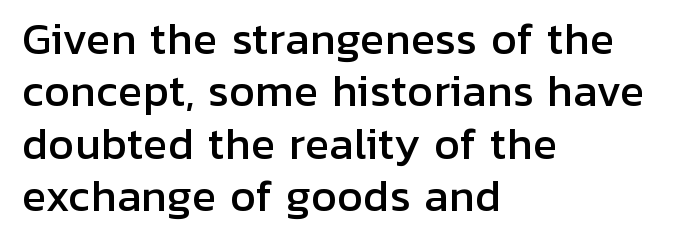
Normally led — the rows are evenly, conventionally spaced. The typeface chosen for these lines omits serifs. This rendering features lettering with no underline. These lines are set flush left with a ragged right edge.
